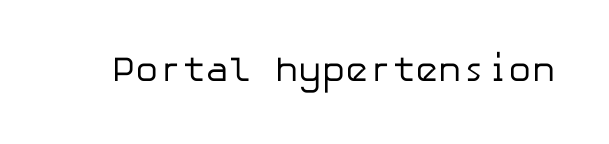
Q: Is the text bold? A: No.
Q: Is the text italic (slanted)? A: No, it is upright.
Q: Is the typeface a serif or a sans-serif typeface? A: Sans-serif.
Q: Is the text underlined? A: No.
Q: Is the spacing between letters normal or unusually wide? A: Normal.
Q: Width (condensed, normal, or wide)? A: Normal.
Q: Stroke contrast? A: Low.
Q: x-height? A: Medium.
